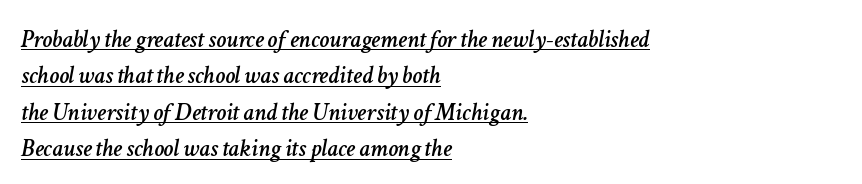
Q: Is the text italic (slanted)? A: Yes, it leans right by about 11 degrees.
Q: Is the text underlined? A: Yes.
Q: How is the paragraph aligned? A: Left-aligned.
Q: Is the spacing between letters normal or unusually wide? A: Normal.
Q: Is the spacing between lines tight, normal or loose? A: Normal.
